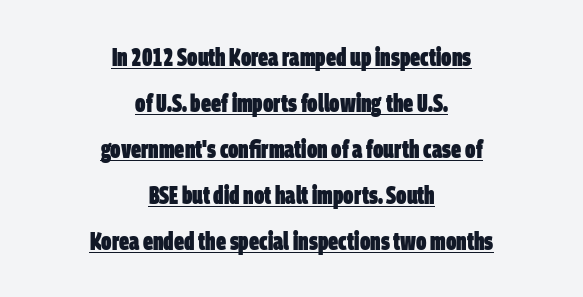
The image shows 25 px bold type; set centered, line spacing 1.84x, normal letter spacing, underlined.
